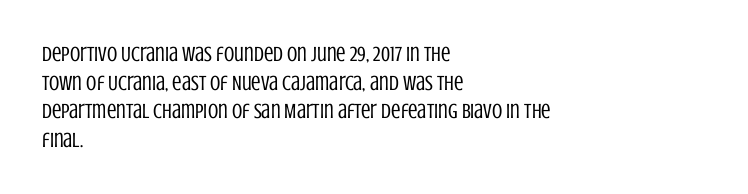
Line beginnings align vertically; line endings do not. Whoever set this chose a conventional vertical rhythm. Stroke mass is kept to a normal reading level or below. Nobody touched the tracking dial on this one.
